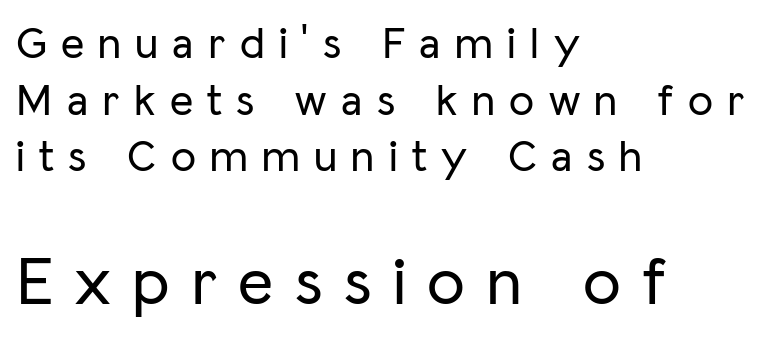
This sample has the flowing, uneven cadence of proportional lettering. Each row of text sits above clean, open space. Small over large — that's the arrangement of the two blocks here. Nope, not italic — everything's standing straight. Every row of glyphs begins at an identical x-position on the left. Serif or sans? Sans — the stroke terminals are bare.
